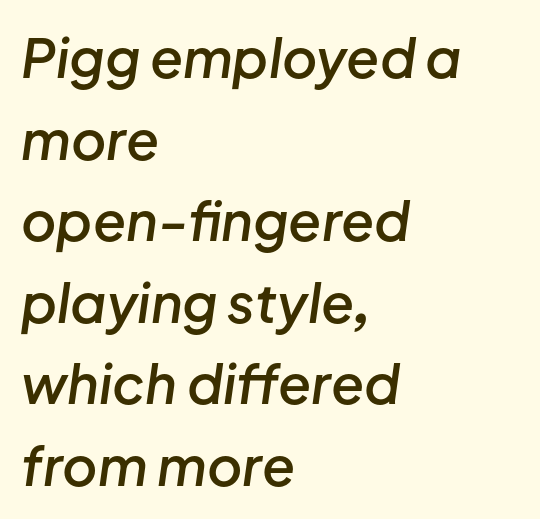
Only glyphs here, with clear space below each row. The ragged edge is on the right, which tells us the setting is flush left. The sample has been set in demibold, a notch under bold. These lines were composed using italics. Horizontal bands of white between lines are of average thickness.
